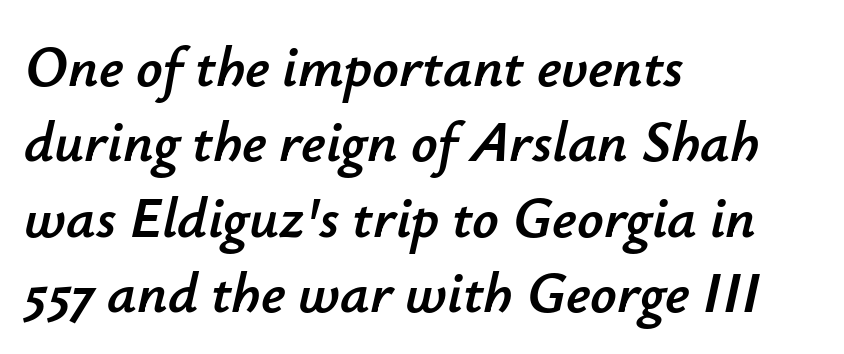
{"italic": "yes", "lean": "right", "slant_degrees": 12, "width": "normal", "stroke_contrast": "low", "x_height": "small", "monospaced": "no", "underline": "no", "align": "left", "line_spacing": "normal", "line_spacing_ratio": 1.3, "letter_spacing": "normal", "letter_spacing_em": 0.0, "glyph_px": 58}
